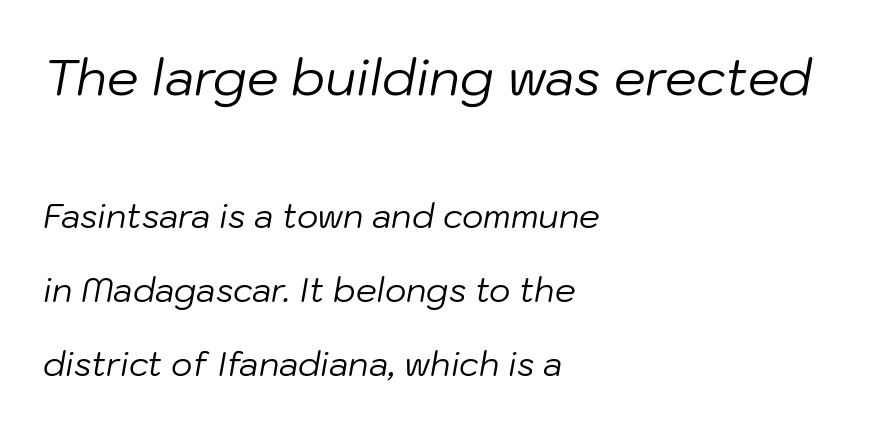
How would I describe the line gaps? Wide and relaxed. Bare-footed words on every line. There is no visible air inserted between adjacent glyphs. Characters are canted at an angle relative to the baseline's perpendicular. The letters in the upper block stand taller than those in the block below. Do the characters align in a grid? No, the font is proportional.
